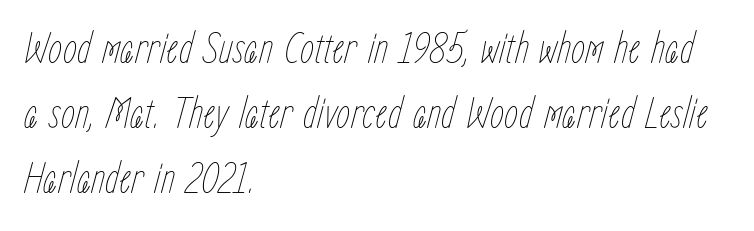
{"italic": "yes", "lean": "right", "slant_degrees": 15, "bold": "no", "weight": "thin", "width": "condensed", "stroke_contrast": "low", "x_height": "medium", "monospaced": "no", "underline": "no", "align": "left", "line_spacing": "normal", "line_spacing_ratio": 1.45, "letter_spacing": "normal", "letter_spacing_em": 0.0, "glyph_px": 45}
